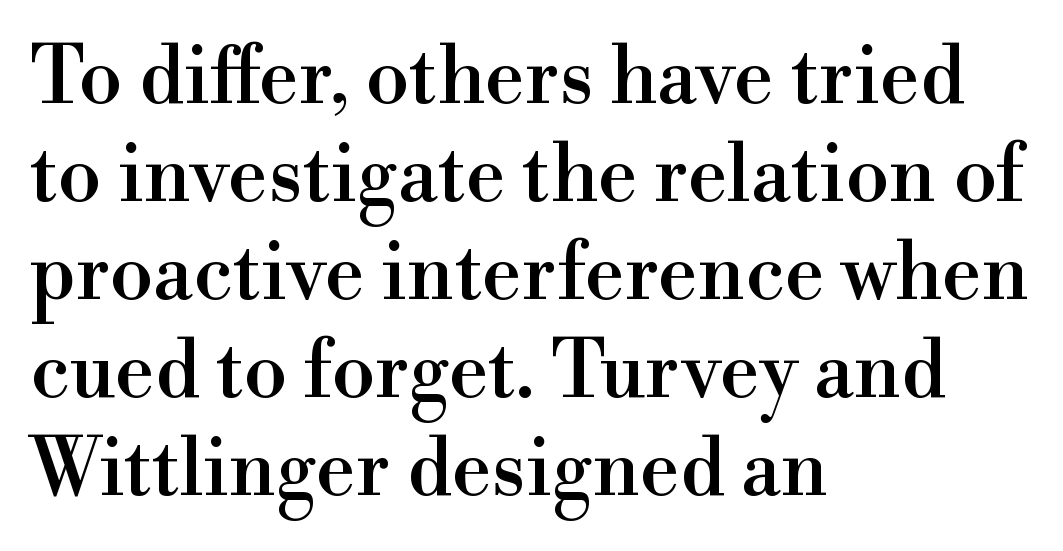
Q: Is the text italic (slanted)? A: No, it is upright.
Q: Is the typeface a serif or a sans-serif typeface? A: Serif.
Q: Is the text underlined? A: No.
Q: How is the paragraph aligned? A: Left-aligned.
Q: Is the spacing between letters normal or unusually wide? A: Normal.
Q: Width (condensed, normal, or wide)? A: Normal.
Q: x-height? A: Small.
Q: Monospaced? A: No.
